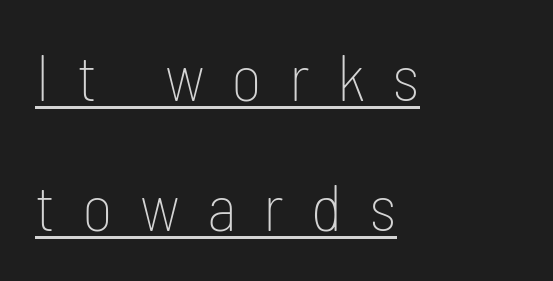
The lines are quadded left. A typesetter would mark this as roman, not italic. A typesetter would call this proportional, since set widths differ per character. Glyph-to-glyph distance is far greater than everyday printed text.
